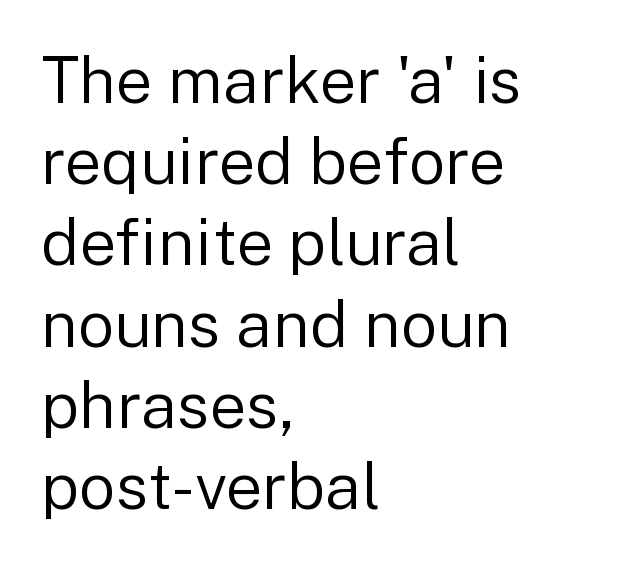
Is there any slant? The stems are plumb. Do the characters align in a grid? No, the font is proportional. Is this a heavy cut? Hardly; it is regular or lighter. In terms of letterform style, serifs are entirely absent. Inter-character spacing is left at the font's built-in metrics.
